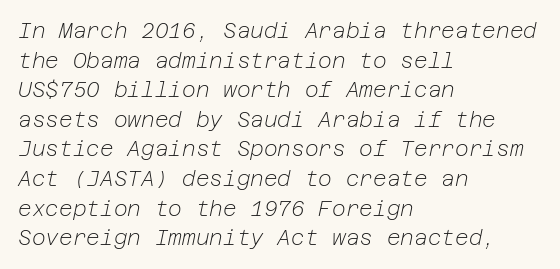
{"italic": "yes", "lean": "right", "slant_degrees": 12, "bold": "no", "underline": "no", "align": "left", "line_spacing": "normal", "line_spacing_ratio": 1.41, "letter_spacing": "normal", "letter_spacing_em": 0.0, "glyph_px": 21}
